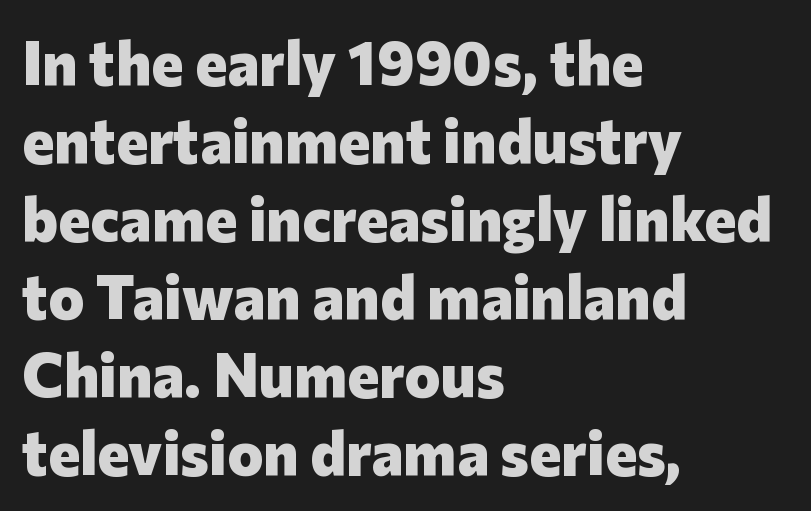
The zone under the glyphs is completely vacant. The axis of the letterforms is exactly vertical. Compared with a centered layout, this one pins lines to the left instead. The typesetting leans heavy: a genuine bold. Vertical spacing — default.
